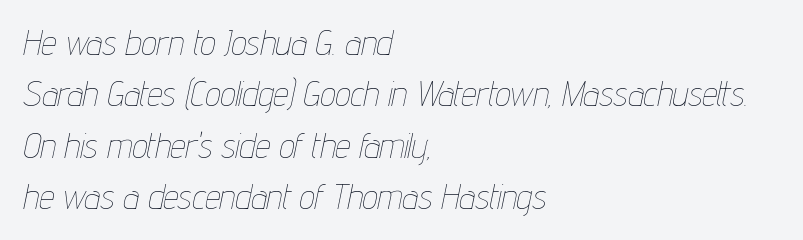
The foot of each line stays bare and open. Unbolded letterforms with no extra heft. A typesetter would call this proportional, since set widths differ per character. Tracking here is standard; glyphs follow each other at the usual distance. Successive baselines arrive at the customary interval.
